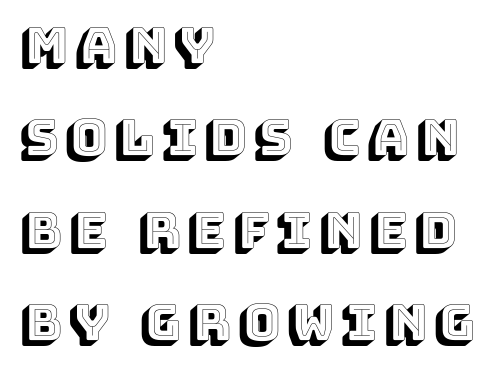
{"italic": "no", "width": "normal", "x_height": "large", "monospaced": "no", "underline": "no", "align": "left", "line_spacing_ratio": 1.85, "glyph_px": 50}
